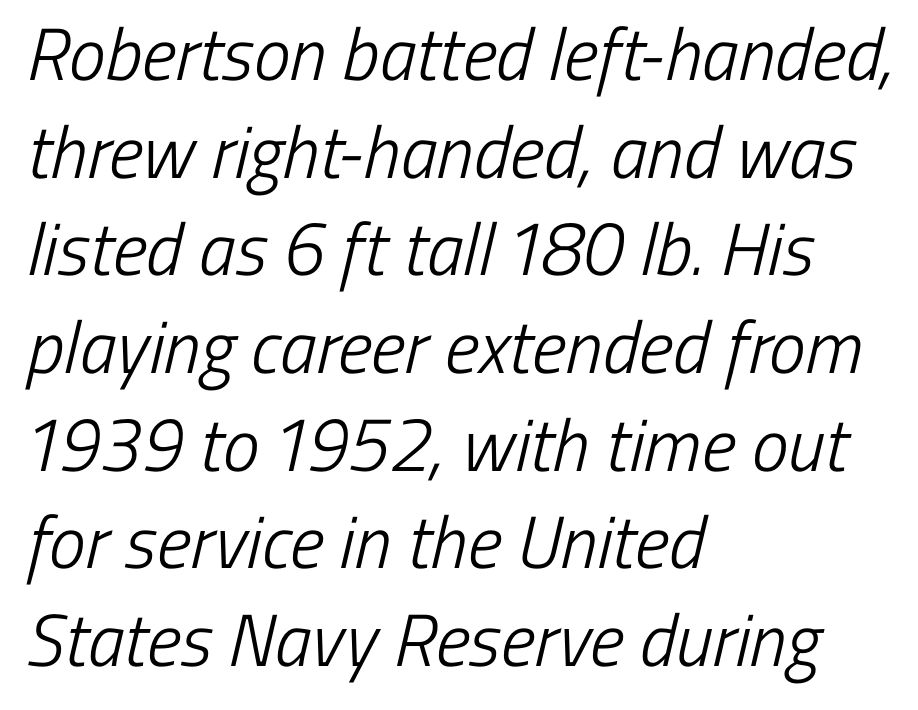
The lines sit at an ordinary, default distance from one another. Note: no serifs on the glyphs. Weight: in the light-to-regular range. Varying glyph widths throughout — classic text-font behaviour.
